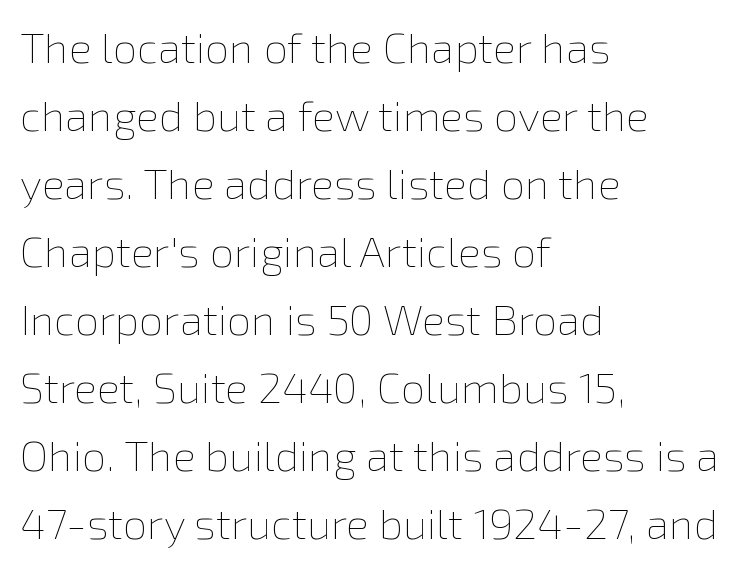
The image shows 43 px thin type, upright; set left-aligned, normal line spacing (1.58x), normal letter spacing, not underlined; low stroke contrast and a medium x-height.
